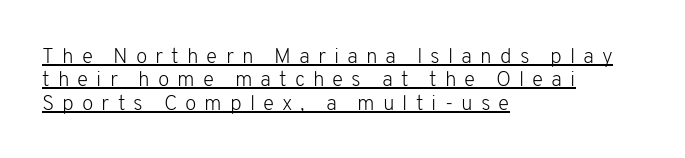
Q: Is the text bold? A: No.
Q: Is the text italic (slanted)? A: No, it is upright.
Q: Is the text underlined? A: Yes.
Q: How is the paragraph aligned? A: Left-aligned.
Q: Is the spacing between letters normal or unusually wide? A: Unusually wide.
Q: Is the spacing between lines tight, normal or loose? A: Tight.
